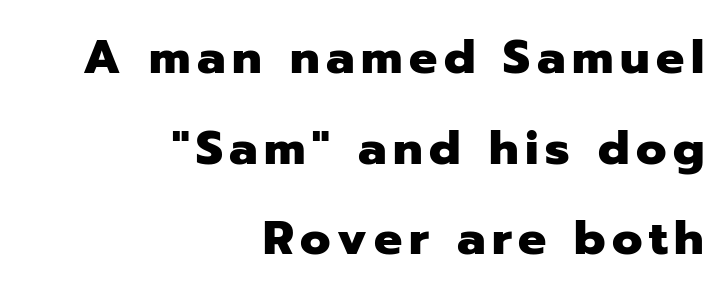
The letters stand upright; this is a roman face. Compared with typical paragraphs, the rows here are farther apart. Line ends are locked; line starts wander. This sample has the flowing, uneven cadence of proportional lettering.
